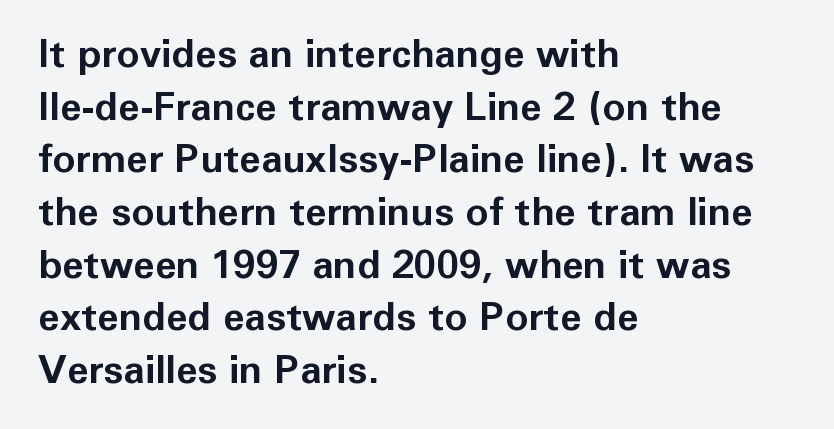
The image shows 39 px bold sans-serif type, upright; set left-aligned, normal line spacing (1.35x), normal letter spacing, not underlined; low stroke contrast and a medium x-height.
